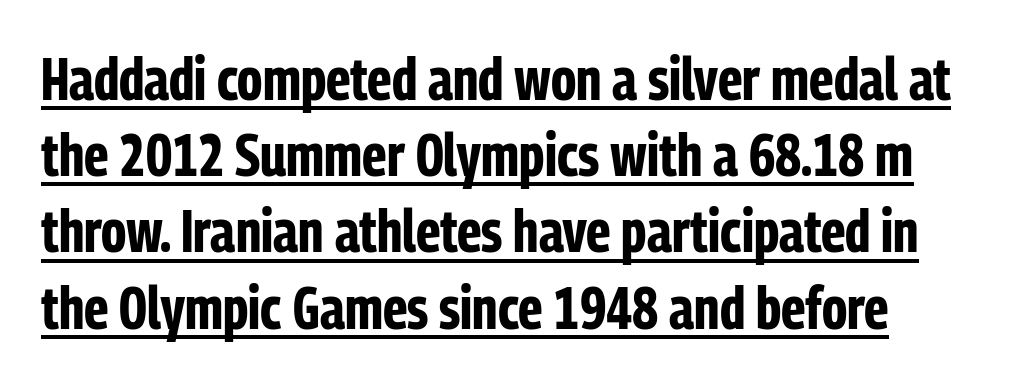
{"serif": "no", "italic": "no", "bold": "yes", "weight": "bold", "width": "condensed", "stroke_contrast": "low", "x_height": "medium", "monospaced": "no", "underline": "yes", "align": "left", "line_spacing": "normal", "line_spacing_ratio": 1.27, "letter_spacing": "normal", "letter_spacing_em": 0.0, "glyph_px": 60}
